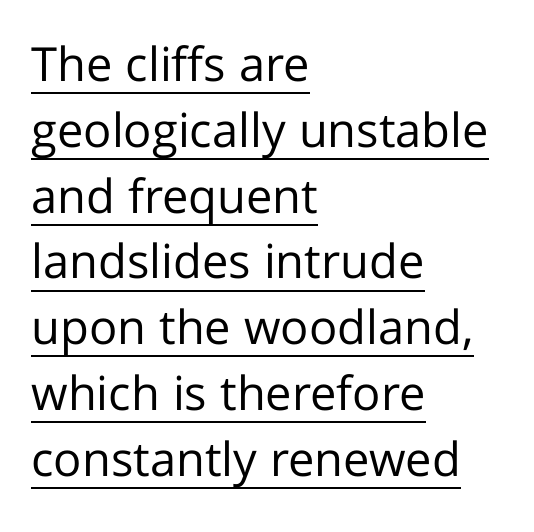
The image shows 47 px regular-weight sans-serif type, upright; set left-aligned, normal line spacing (1.4x), normal letter spacing, underlined; low stroke contrast and a medium x-height.
